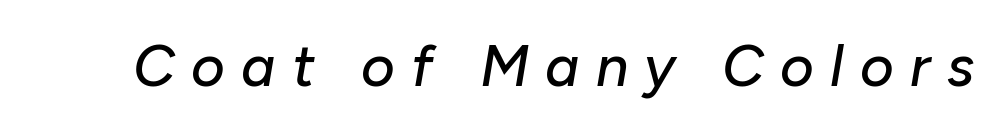
Q: Is the text italic (slanted)? A: Yes, it leans right by about 10 degrees.
Q: Is the text underlined? A: No.
Q: Is the spacing between letters normal or unusually wide? A: Unusually wide.
Q: Width (condensed, normal, or wide)? A: Normal.
Q: Stroke contrast? A: Low.
Q: x-height? A: Medium.
Q: Monospaced? A: No.
